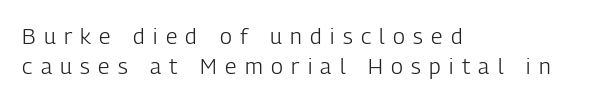
The image shows 22 px text type, upright; set left-aligned, normal line spacing (1.37x), unusually wide letter spacing (+0.38 em), not underlined.
